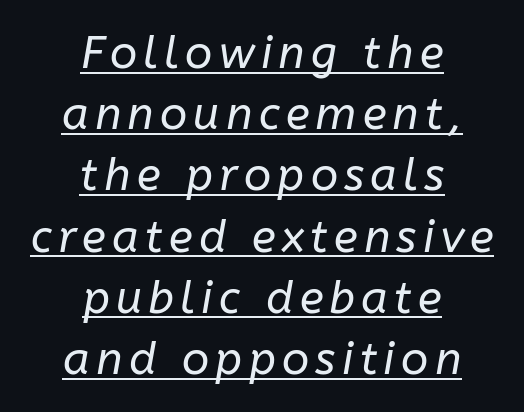
Q: Is the text bold? A: No.
Q: Is the text italic (slanted)? A: Yes, it leans right by about 10 degrees.
Q: Is the text underlined? A: Yes.
Q: How is the paragraph aligned? A: Centered.
Q: Is the spacing between lines tight, normal or loose? A: Normal.
Q: Width (condensed, normal, or wide)? A: Normal.
Q: Stroke contrast? A: Low.
Q: x-height? A: Medium.
Q: Monospaced? A: No.
